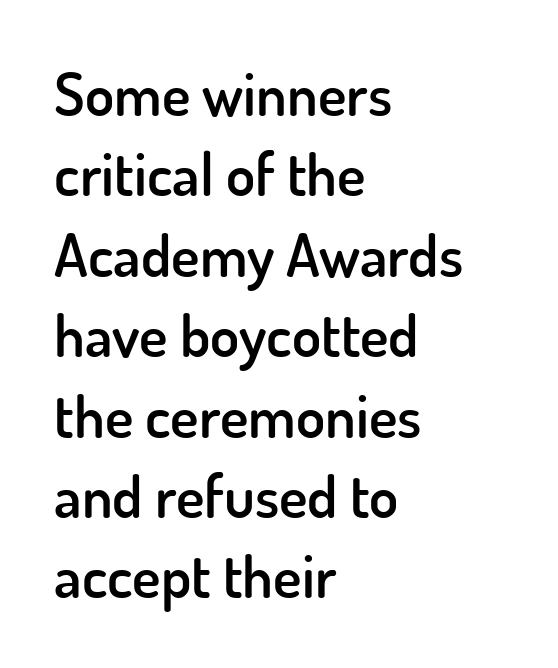
The letters stand straight up with perfectly vertical stems. Honestly, there is no underline to notice here at all. This sample keeps an unexceptional amount of space between lines. Words appear dense and cohesive because spacing is normal. Each letter keeps its own natural width here, so spacing adapts to shape.
